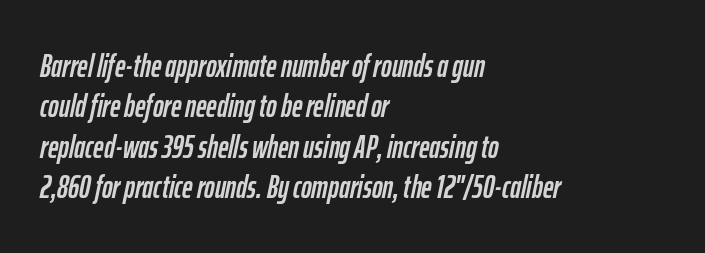
Q: Is the text italic (slanted)? A: Yes, it leans right by about 12 degrees.
Q: Is the text underlined? A: No.
Q: How is the paragraph aligned? A: Left-aligned.
Q: Is the spacing between letters normal or unusually wide? A: Normal.
Q: Is the spacing between lines tight, normal or loose? A: Normal.
Q: Width (condensed, normal, or wide)? A: Condensed.
Q: Stroke contrast? A: Low.
Q: x-height? A: Medium.
Q: Monospaced? A: No.
